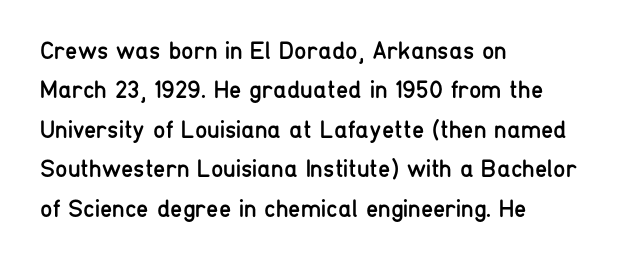
The image shows 25 px text type, upright; set left-aligned, normal line spacing (1.58x), normal letter spacing, not underlined.
